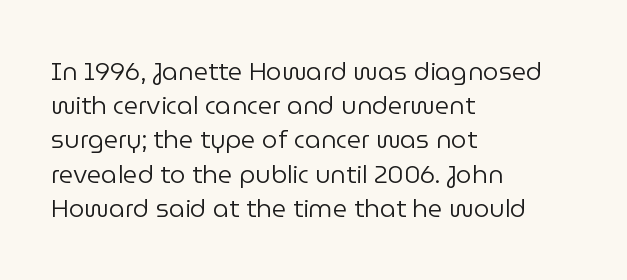
The image shows 25 px text type, upright; set left-aligned, normal line spacing (1.37x), normal letter spacing, not underlined.
